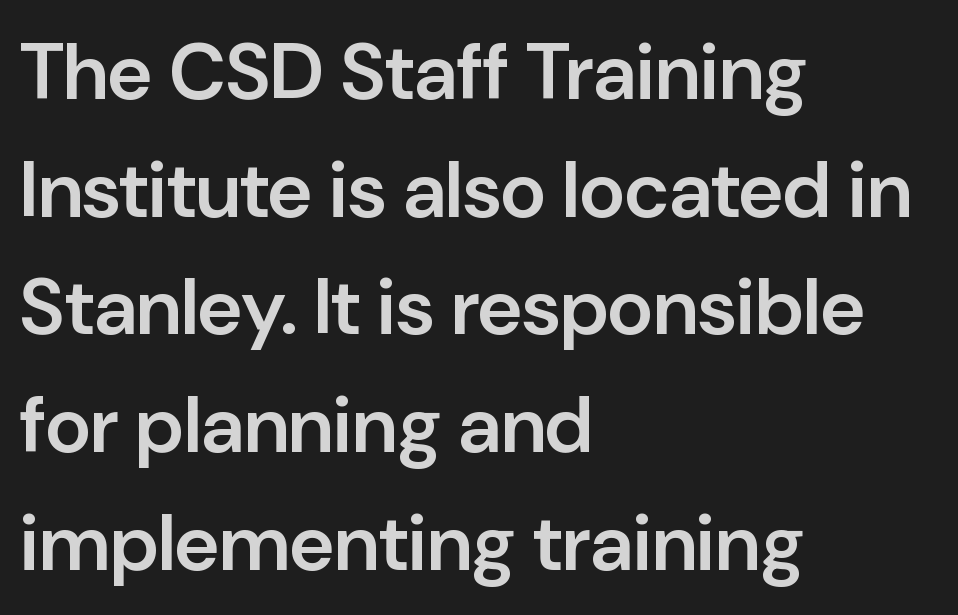
{"serif": "no", "italic": "no", "bold": "semi", "weight": "semibold", "width": "normal", "stroke_contrast": "low", "x_height": "medium", "monospaced": "no", "underline": "no", "align": "left", "line_spacing": "normal", "line_spacing_ratio": 1.49, "letter_spacing": "normal", "letter_spacing_em": 0.0, "glyph_px": 79}
